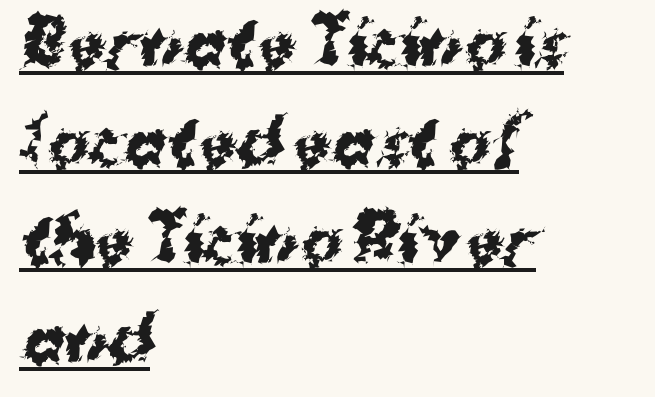
{"serif": "no", "bold": "yes", "weight": "bold", "width": "normal", "stroke_contrast": "medium", "x_height": "medium", "monospaced": "no", "underline": "yes", "align": "left", "line_spacing": "normal", "line_spacing_ratio": 1.59, "letter_spacing": "normal", "letter_spacing_em": 0.0, "glyph_px": 62}
